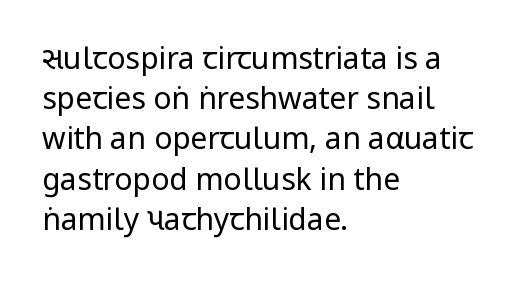
Weight: in the light-to-regular range. This is sans-serif lettering, the kind often seen on screens and signage. The typesetter chose a ragged-right arrangement here. This is roman type, the default non-slanted kind.
